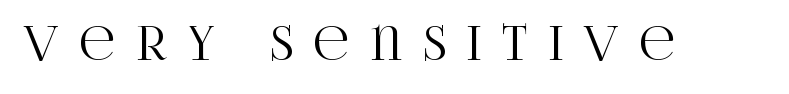
It's the straight-up-and-down kind of type. These lines have a slow, spaced-out rhythm from letter to letter. Varying glyph widths throughout — classic text-font behaviour. The strip under each line holds only bare page. I'd call this a serif setting — the letters wear small feet.
